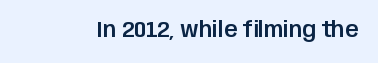
The image shows 21 px text type, upright; set normal letter spacing, not underlined.
